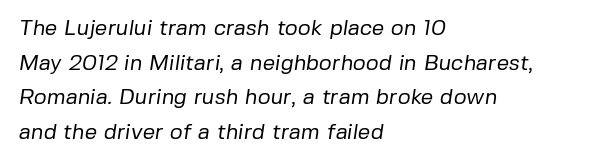
{"bold": "no", "underline": "no", "align": "left", "line_spacing": "normal", "line_spacing_ratio": 1.57, "letter_spacing": "normal", "letter_spacing_em": 0.0, "glyph_px": 22}
